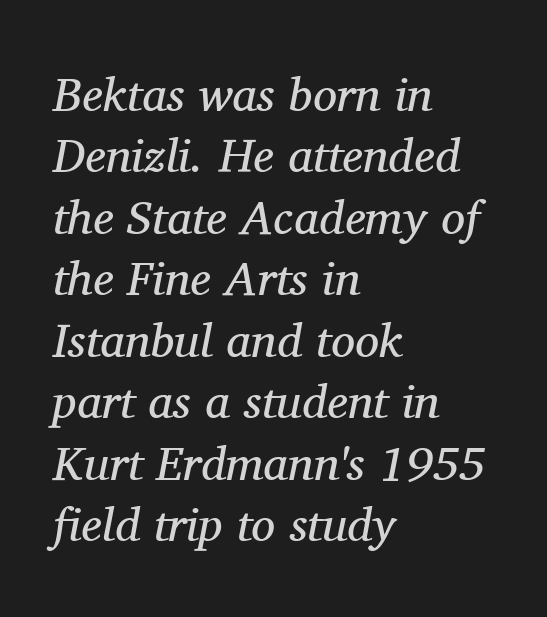
The characters display serif detailing at their extremities. There's an unmistakable incline to the writing here. Summary of weight: not heavy and not bold. Decoration check: the copy has no underline. Glyph-to-glyph distance matches everyday printed text. The line-height multiplier appears to be the usual default.
